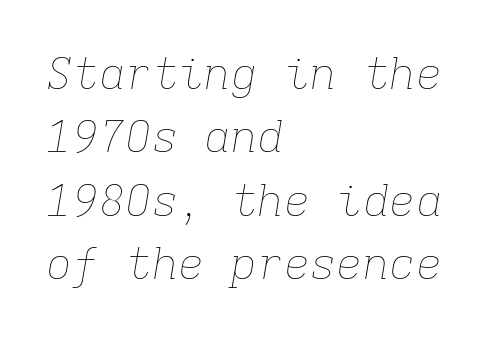
The image shows 44 px thin type, italic (leaning right), monospaced; set left-aligned, normal line spacing (1.44x), normal letter spacing, not underlined; low stroke contrast and a medium x-height.
